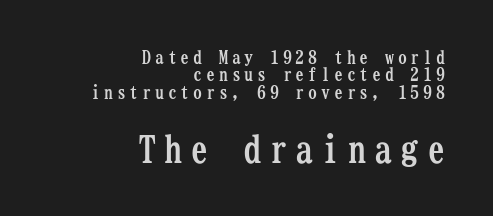
{"serif": "yes", "italic": "no", "bold": "yes", "weight": "semibold", "width": "condensed", "stroke_contrast": "low", "x_height": "medium", "monospaced": "yes", "underline": "no", "align": "right", "line_spacing": "tight", "line_spacing_ratio": 0.97, "letter_spacing": "wide", "letter_spacing_em": 0.21, "larger_block": "second", "size_ratio": 2.06, "glyph_px": 37}
